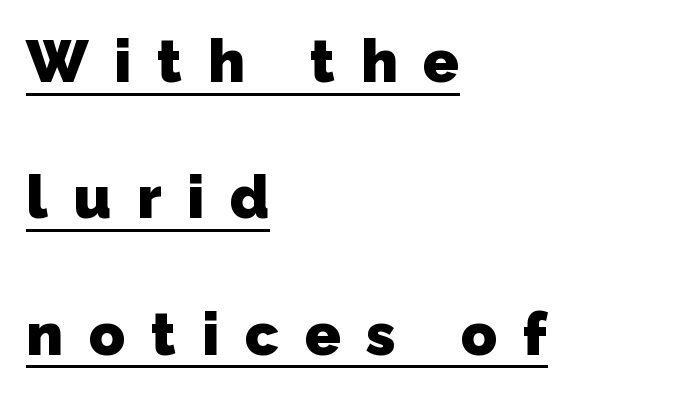
{"serif": "no", "bold": "yes", "weight": "heavy", "width": "normal", "stroke_contrast": "low", "x_height": "medium", "monospaced": "no", "underline": "yes", "align": "left", "line_spacing": "loose", "line_spacing_ratio": 2.31, "letter_spacing": "wide", "letter_spacing_em": 0.44, "glyph_px": 59}
